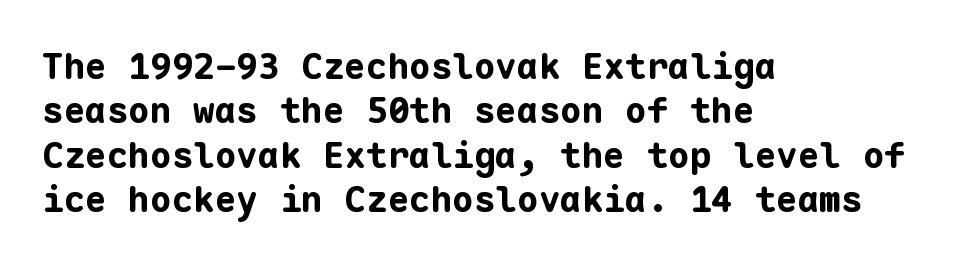
A roman cut, with each character standing at attention. The designer went with a sans here, leaving each stem footless. The gaps between neighbouring characters are ordinary and unremarkable. Think of a typewriter: that constant character pitch is what you see here. The lines in this sample share a left origin and differ only in where they stop.
